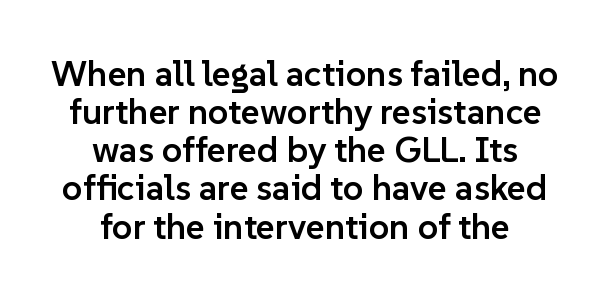
The image shows 36 px semibold sans-serif type, upright; set centered, tight line spacing (1.06x), normal letter spacing, not underlined; low stroke contrast and a medium x-height.
